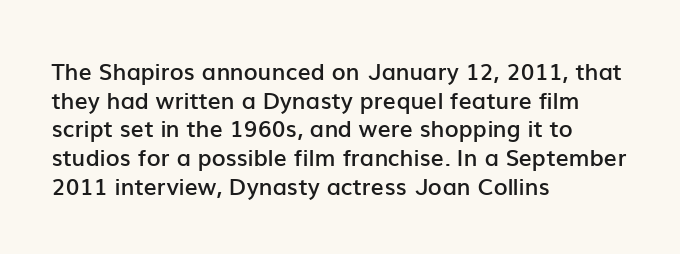
The specimen omits any rule beneath the text block's lines. The type sits square on the baseline with zero lean. This block has exactly the height ordinary leading produces. Does extra space separate the letters? No, they use regular spacing.
